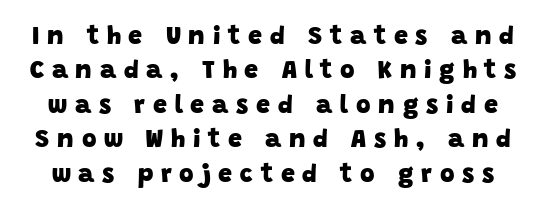
The image shows 25 px bold type; set normal line spacing (1.38x), unusually wide letter spacing (+0.31 em), not underlined.
